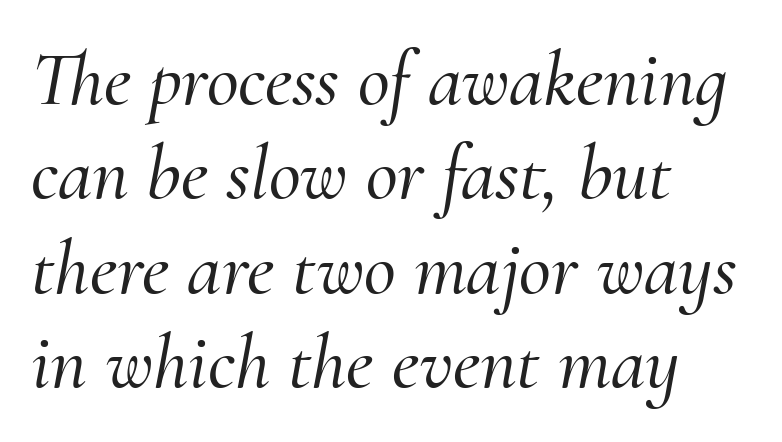
Q: Is the text italic (slanted)? A: Yes, it leans right by about 10 degrees.
Q: Is the typeface a serif or a sans-serif typeface? A: Serif.
Q: Is the text underlined? A: No.
Q: How is the paragraph aligned? A: Left-aligned.
Q: Is the spacing between letters normal or unusually wide? A: Normal.
Q: Width (condensed, normal, or wide)? A: Normal.
Q: Stroke contrast? A: Medium.
Q: x-height? A: Small.
Q: Monospaced? A: No.
